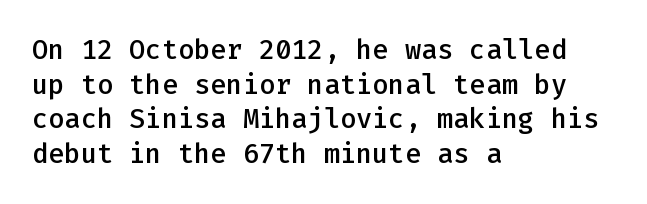
Q: Is the text bold? A: Semi-bold.
Q: Is the text italic (slanted)? A: No, it is upright.
Q: Is the text underlined? A: No.
Q: How is the paragraph aligned? A: Left-aligned.
Q: Is the spacing between letters normal or unusually wide? A: Normal.
Q: Is the spacing between lines tight, normal or loose? A: Normal.
